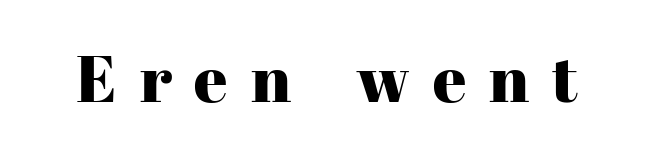
No italicization has been applied; the sample stays upright. The type family on display is of the serif kind. Think of a printed novel: that variable character pitch is what you see here. Descenders are the only things crossing below the line. Caption: expanded tracking, letters set apart.
